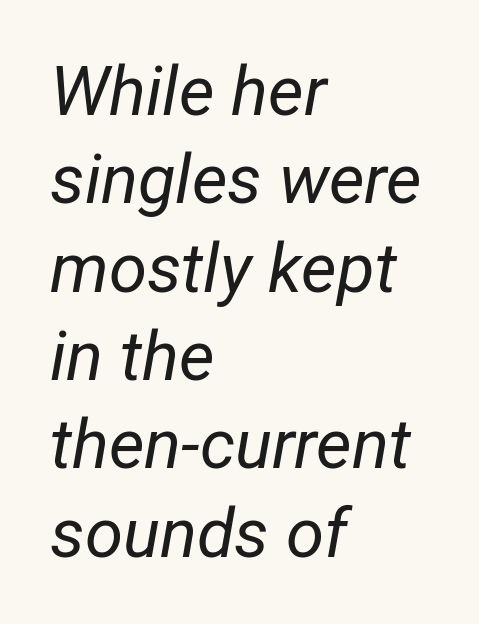
The image shows 69 px regular-weight, condensed type, italic (leaning right); set left-aligned, normal line spacing (1.28x), normal letter spacing, not underlined; low stroke contrast and a medium x-height.
